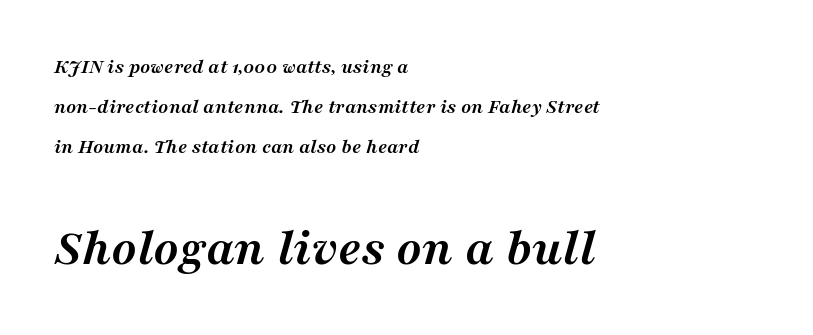
Q: Is the text bold? A: Yes.
Q: Is the text italic (slanted)? A: Yes, it leans right by about 16 degrees.
Q: Is the typeface a serif or a sans-serif typeface? A: Serif.
Q: Is the text underlined? A: No.
Q: How is the paragraph aligned? A: Left-aligned.
Q: Is the spacing between letters normal or unusually wide? A: Normal.
Q: Is the spacing between lines tight, normal or loose? A: Loose.
Q: Which block of text is set in a larger size, the first (top) or the second (bottom)? A: The second (bottom) one.
Q: Width (condensed, normal, or wide)? A: Normal.
Q: Stroke contrast? A: Medium.
Q: x-height? A: Medium.
Q: Monospaced? A: No.
